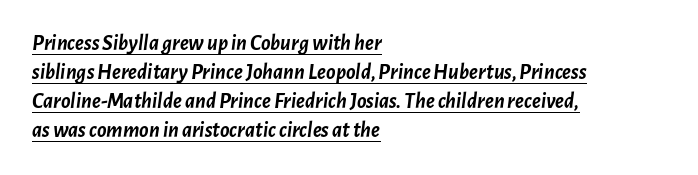
{"italic": "yes", "lean": "right", "slant_degrees": 7, "bold": "yes", "underline": "yes", "align": "left", "line_spacing": "normal", "line_spacing_ratio": 1.32, "letter_spacing": "normal", "letter_spacing_em": 0.0, "glyph_px": 22}
